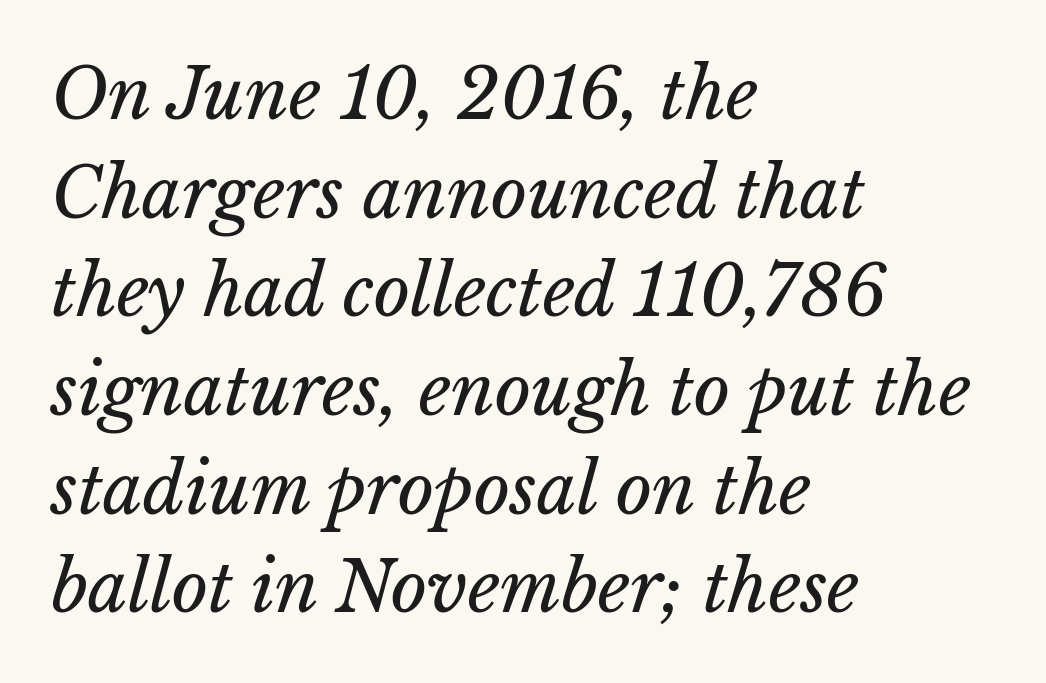
Q: Is the text bold? A: No.
Q: Is the text italic (slanted)? A: Yes, it leans right by about 15 degrees.
Q: Is the text underlined? A: No.
Q: How is the paragraph aligned? A: Left-aligned.
Q: Is the spacing between letters normal or unusually wide? A: Normal.
Q: Is the spacing between lines tight, normal or loose? A: Normal.
Q: Width (condensed, normal, or wide)? A: Normal.
Q: Stroke contrast? A: Low.
Q: x-height? A: Medium.
Q: Monospaced? A: No.
